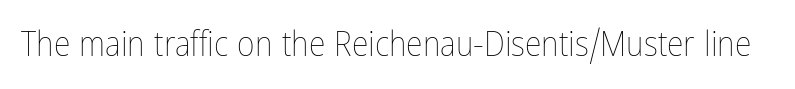
{"italic": "no", "bold": "no", "weight": "thin", "width": "condensed", "stroke_contrast": "low", "x_height": "medium", "monospaced": "no", "underline": "no", "letter_spacing": "normal", "letter_spacing_em": 0.0, "glyph_px": 34}
